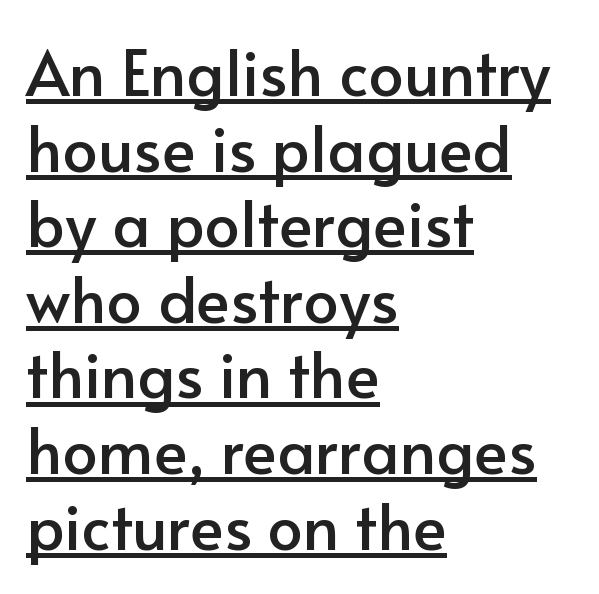
Think of a printed novel: that variable character pitch is what you see here. The lines are quadded left. The line texture is even and compact thanks to regular tracking. Vertical strokes here are truly vertical. What decoration does the sample have? An underline.
